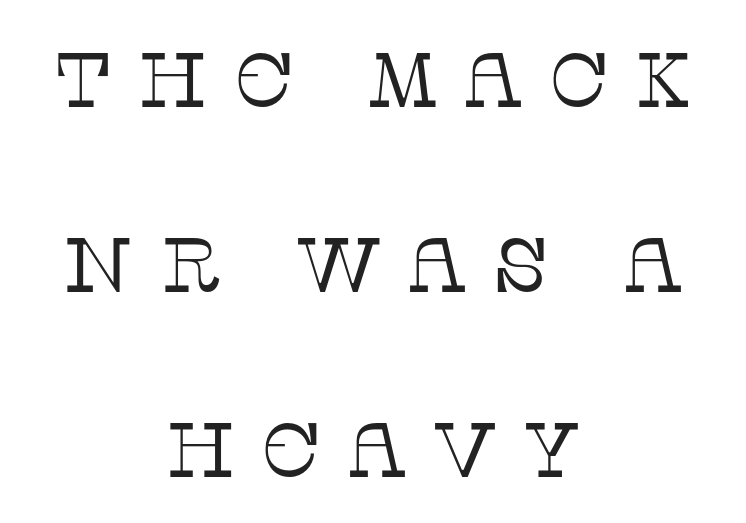
The image shows 77 px thin serif type, upright; set centered, loose line spacing (2.4x), unusually wide letter spacing (+0.32 em), not underlined; low stroke contrast and a large x-height.
